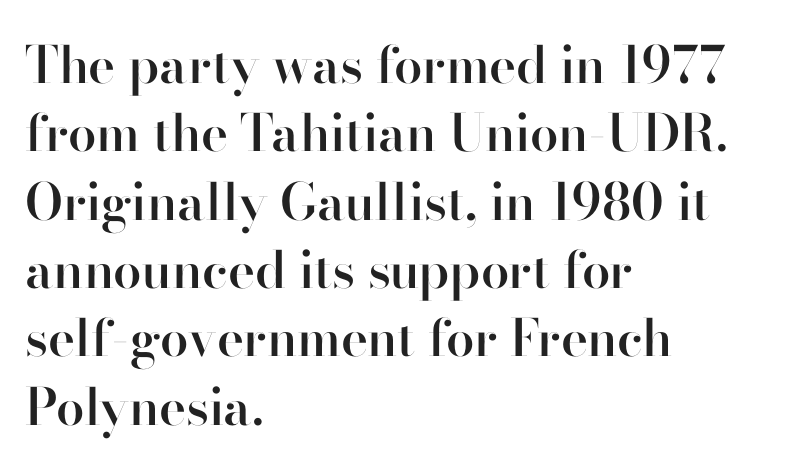
The image shows 51 px semibold sans-serif type, upright; set left-aligned, normal line spacing (1.34x), normal letter spacing, not underlined; high stroke contrast and a small x-height.
